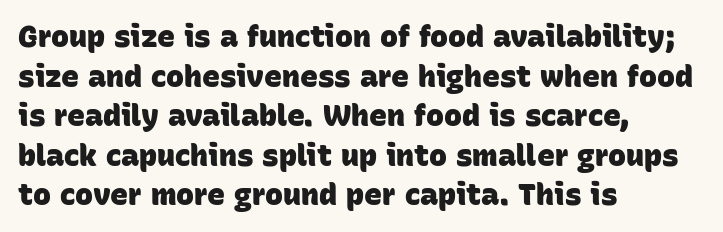
Q: Is the text bold? A: Yes.
Q: Is the typeface a serif or a sans-serif typeface? A: Sans-serif.
Q: Is the text underlined? A: No.
Q: How is the paragraph aligned? A: Left-aligned.
Q: Is the spacing between letters normal or unusually wide? A: Normal.
Q: Is the spacing between lines tight, normal or loose? A: Normal.
Q: Width (condensed, normal, or wide)? A: Normal.
Q: Stroke contrast? A: Low.
Q: x-height? A: Large.
Q: Monospaced? A: No.
